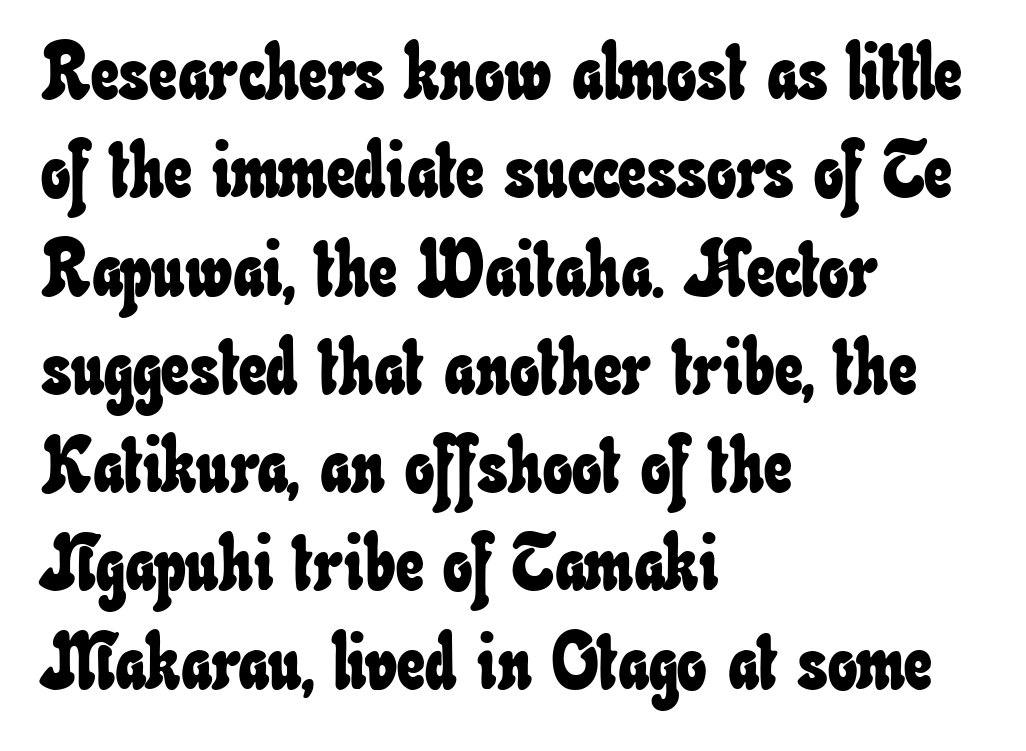
The image shows 78 px condensed type; set left-aligned, normal line spacing (1.26x), normal letter spacing, not underlined; low stroke contrast and a small x-height.
